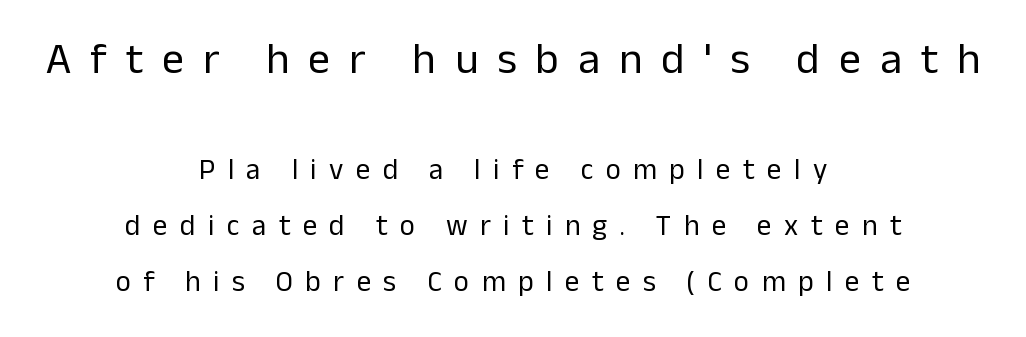
Q: Is the text bold? A: No.
Q: Is the text italic (slanted)? A: No, it is upright.
Q: Is the typeface a serif or a sans-serif typeface? A: Sans-serif.
Q: Is the text underlined? A: No.
Q: How is the paragraph aligned? A: Centered.
Q: Is the spacing between letters normal or unusually wide? A: Unusually wide.
Q: Is the spacing between lines tight, normal or loose? A: Loose.
Q: Which block of text is set in a larger size, the first (top) or the second (bottom)? A: The first (top) one.
Q: Width (condensed, normal, or wide)? A: Normal.
Q: Stroke contrast? A: Low.
Q: x-height? A: Medium.
Q: Monospaced? A: No.
